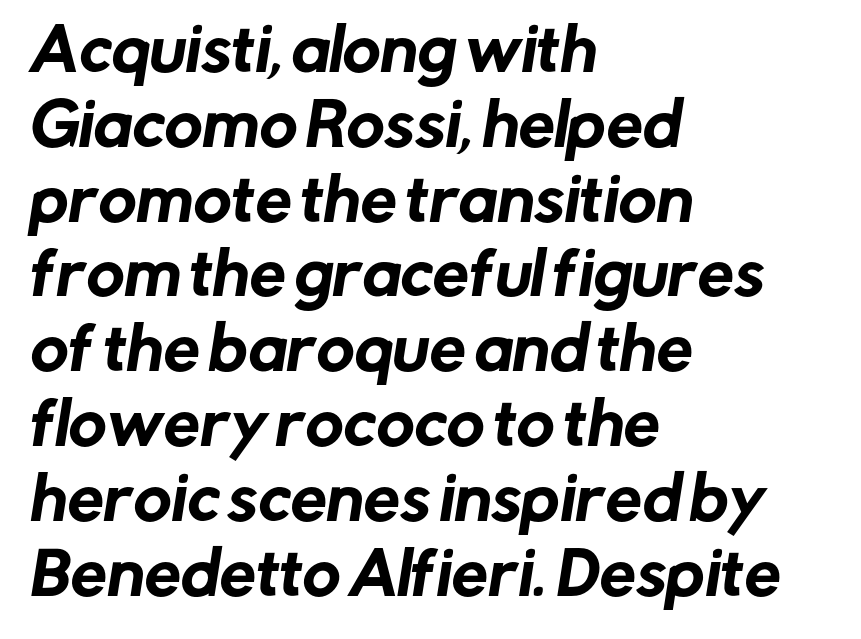
Default kerning and tracking; the words read as compact shapes. Is this a fixed-width face? No — the glyphs have proportional, varying widths. The glyphs are unaccompanied by any horizontal stroke below them. Alignment: flush left. Students, observe: this is what conventionally led text looks like. The font family rendered here belongs to the sans-serif group.
